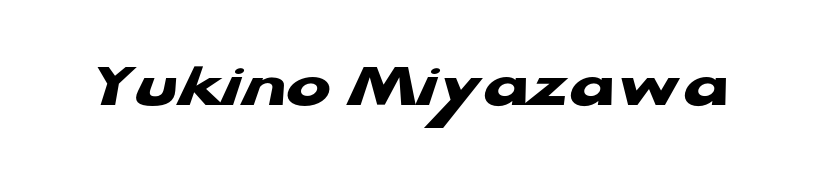
The image shows 66 px heavy, wide sans-serif type; set normal letter spacing, not underlined; low stroke contrast and a medium x-height.
